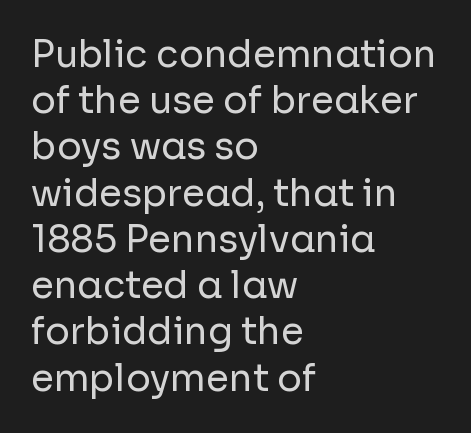
{"serif": "no", "italic": "no", "bold": "no", "weight": "regular", "width": "normal", "stroke_contrast": "low", "x_height": "medium", "monospaced": "no", "underline": "no", "align": "left", "line_spacing": "normal", "line_spacing_ratio": 1.25, "letter_spacing": "normal", "letter_spacing_em": 0.0, "glyph_px": 37}
